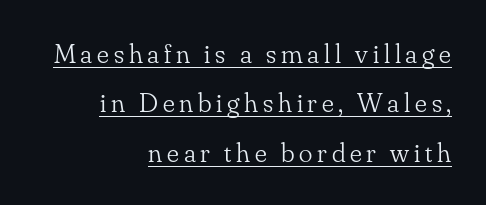
The passage shown is not bold in any degree. Rendered with straight, roman letterforms. The face used here is proportionally spaced, like ordinary book or web type. Teacher's note: observe the even right margin — that is flush-right alignment.
